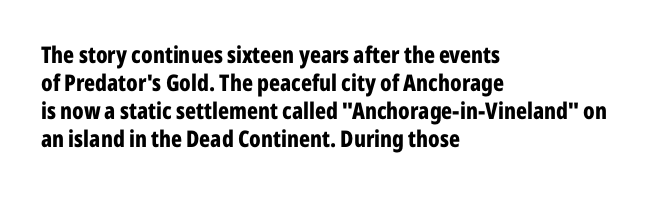
{"italic": "no", "bold": "yes", "underline": "no", "align": "left", "line_spacing_ratio": 1.22, "letter_spacing": "normal", "letter_spacing_em": 0.0, "glyph_px": 23}
